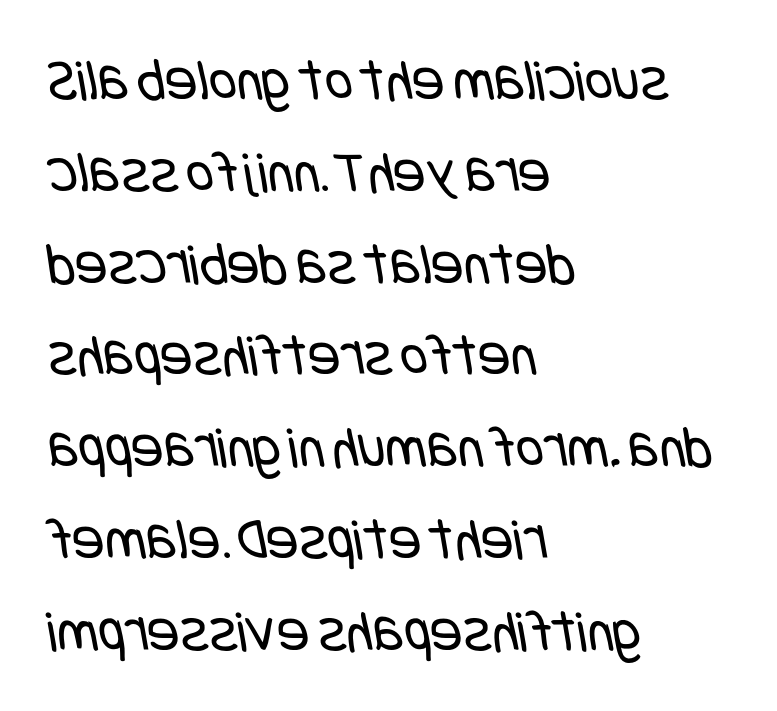
The image shows 60 px regular-weight, condensed sans-serif type; set left-aligned, normal line spacing (1.53x), normal letter spacing, not underlined; low stroke contrast and a large x-height.
